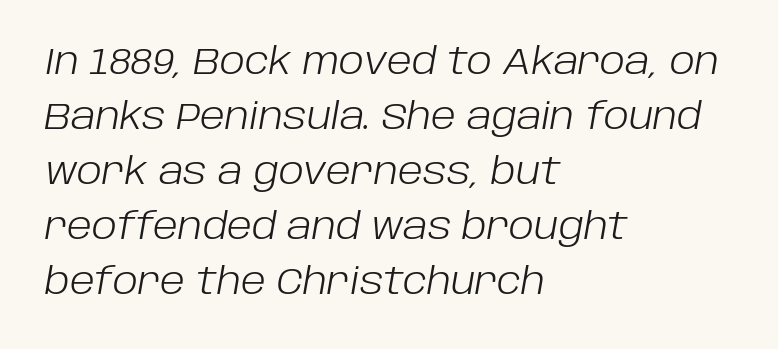
It's the slanting kind of type. Unbolded letterforms with no extra heft. The specimen omits any rule beneath the text block's lines. All the whitespace from short lines collects on the right. Each letter keeps its own natural width here, so spacing adapts to shape. This sample uses plain, unmodified letter spacing.
